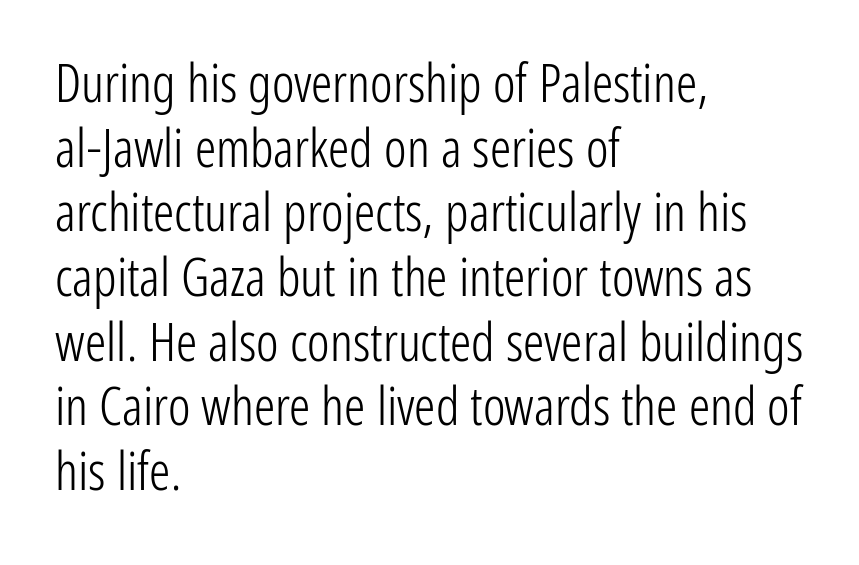
{"serif": "no", "italic": "no", "bold": "no", "weight": "light", "width": "condensed", "stroke_contrast": "low", "x_height": "medium", "monospaced": "no", "underline": "no", "align": "left", "line_spacing_ratio": 1.22, "letter_spacing": "normal", "letter_spacing_em": 0.0, "glyph_px": 53}
